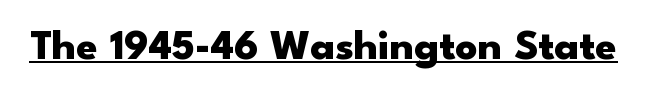
Q: Is the text bold? A: Yes.
Q: Is the text italic (slanted)? A: No, it is upright.
Q: Is the typeface a serif or a sans-serif typeface? A: Sans-serif.
Q: Is the text underlined? A: Yes.
Q: Is the spacing between letters normal or unusually wide? A: Normal.
Q: Width (condensed, normal, or wide)? A: Wide.
Q: Stroke contrast? A: Low.
Q: x-height? A: Small.
Q: Monospaced? A: No.
